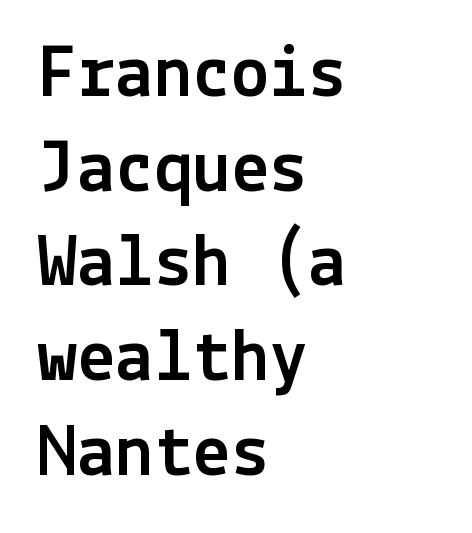
Ordinary non-slanted type is in use. The typeface chosen for these lines omits serifs. Compared with typical body copy, the letter spacing here is the same. Decoration check: the copy has no underline. Where is the straight margin? On the left.
